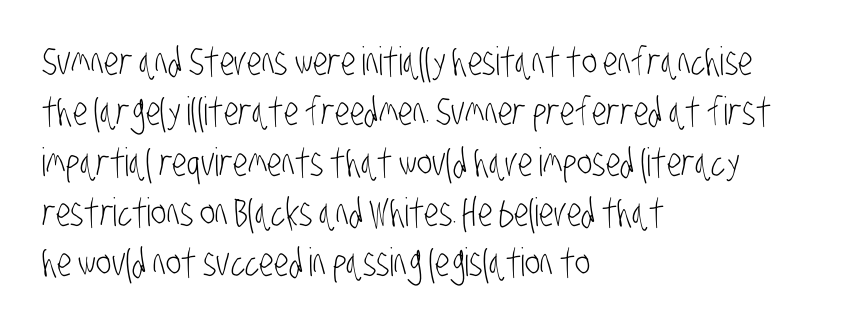
Q: Is the text bold? A: No.
Q: Is the typeface a serif or a sans-serif typeface? A: Sans-serif.
Q: Is the text underlined? A: No.
Q: How is the paragraph aligned? A: Left-aligned.
Q: Is the spacing between letters normal or unusually wide? A: Normal.
Q: Is the spacing between lines tight, normal or loose? A: Normal.
Q: Width (condensed, normal, or wide)? A: Condensed.
Q: Stroke contrast? A: Low.
Q: x-height? A: Large.
Q: Monospaced? A: No.
